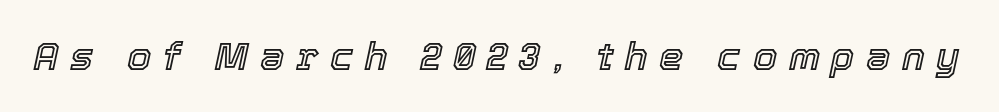
The image shows 39 px text type, italic (leaning right); set unusually wide letter spacing (+0.29 em), not underlined; a medium x-height.
